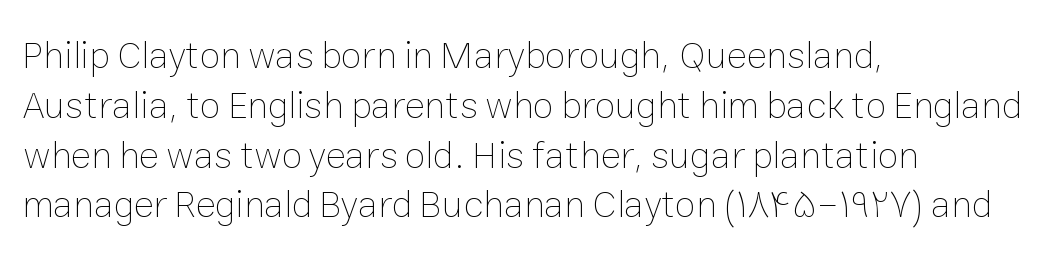
Q: Is the text bold? A: No.
Q: Is the text italic (slanted)? A: No, it is upright.
Q: Is the text underlined? A: No.
Q: How is the paragraph aligned? A: Left-aligned.
Q: Is the spacing between letters normal or unusually wide? A: Normal.
Q: Is the spacing between lines tight, normal or loose? A: Normal.
Q: Width (condensed, normal, or wide)? A: Normal.
Q: Stroke contrast? A: Low.
Q: x-height? A: Medium.
Q: Monospaced? A: No.
